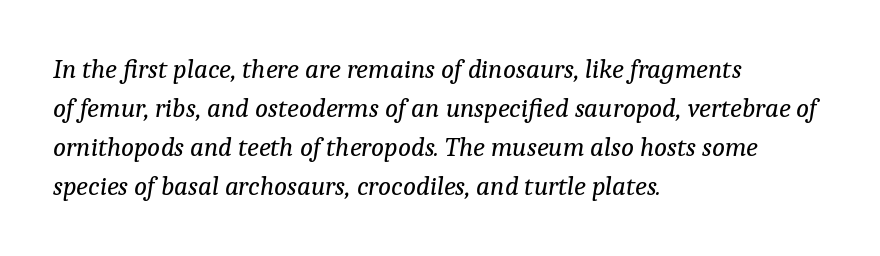
The image shows 27 px text type, italic (leaning right); set left-aligned, normal line spacing (1.45x), normal letter spacing, not underlined.
